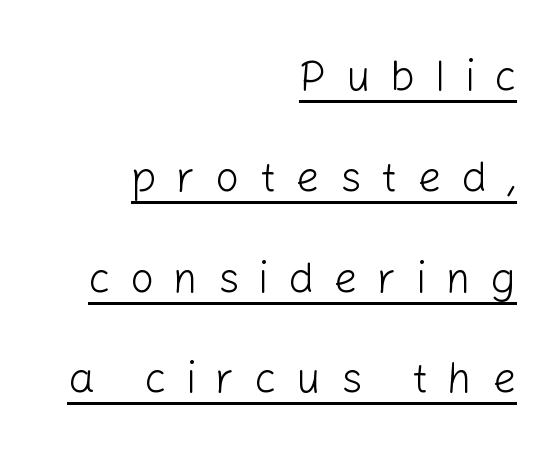
The image shows 42 px light sans-serif type, upright; set right-aligned, loose line spacing (2.4x), unusually wide letter spacing (+0.47 em), underlined; low stroke contrast and a medium x-height.
